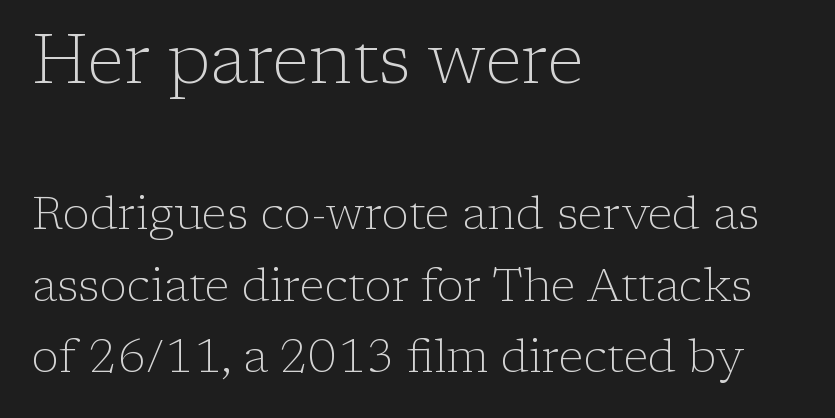
Q: Is the text bold? A: No.
Q: Is the text italic (slanted)? A: No, it is upright.
Q: Is the typeface a serif or a sans-serif typeface? A: Serif.
Q: Is the text underlined? A: No.
Q: How is the paragraph aligned? A: Left-aligned.
Q: Is the spacing between letters normal or unusually wide? A: Normal.
Q: Is the spacing between lines tight, normal or loose? A: Normal.
Q: Which block of text is set in a larger size, the first (top) or the second (bottom)? A: The first (top) one.
Q: Width (condensed, normal, or wide)? A: Normal.
Q: Stroke contrast? A: Low.
Q: x-height? A: Medium.
Q: Monospaced? A: No.
